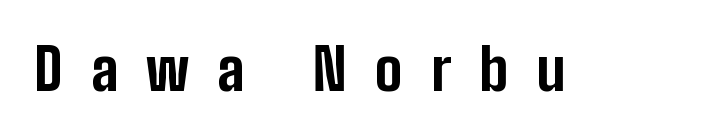
Q: Is the text bold? A: Yes.
Q: Is the text italic (slanted)? A: No, it is upright.
Q: Is the typeface a serif or a sans-serif typeface? A: Sans-serif.
Q: Is the text underlined? A: No.
Q: Is the spacing between letters normal or unusually wide? A: Unusually wide.
Q: Width (condensed, normal, or wide)? A: Condensed.
Q: Stroke contrast? A: Low.
Q: x-height? A: Medium.
Q: Monospaced? A: No.
